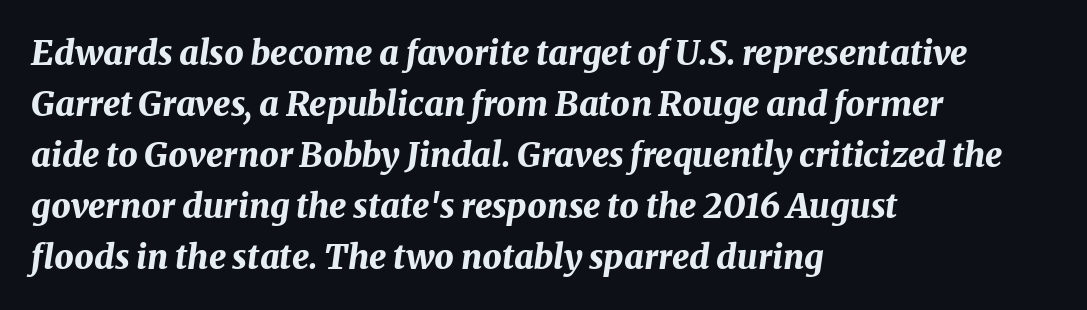
{"italic": "yes", "lean": "right", "slant_degrees": 8, "bold": "yes", "weight": "bold", "width": "normal", "stroke_contrast": "medium", "x_height": "medium", "monospaced": "no", "underline": "no", "align": "left", "line_spacing": "normal", "line_spacing_ratio": 1.5, "letter_spacing": "normal", "letter_spacing_em": 0.0, "glyph_px": 34}
